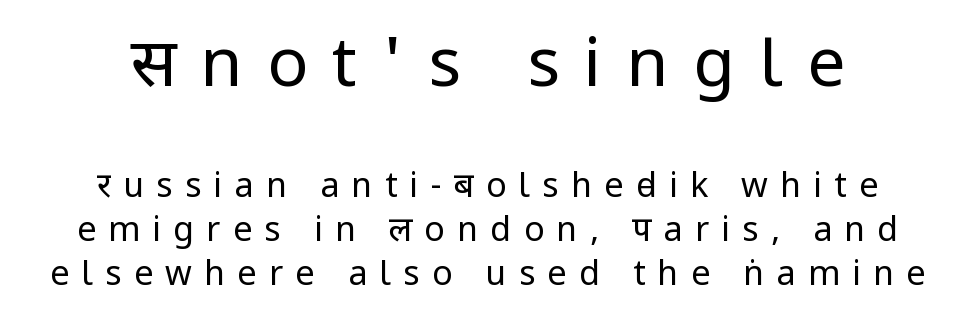
On a weight scale, this lands at 450 or below. Horizontal alignment here is central, giving a formal, balanced look. The font's upright variant was chosen for this text. I'd call this a sans setting — the letters go barefoot. Honestly, the row spacing looks completely unremarkable. Of the two passages, the one on top uses the larger point size.
